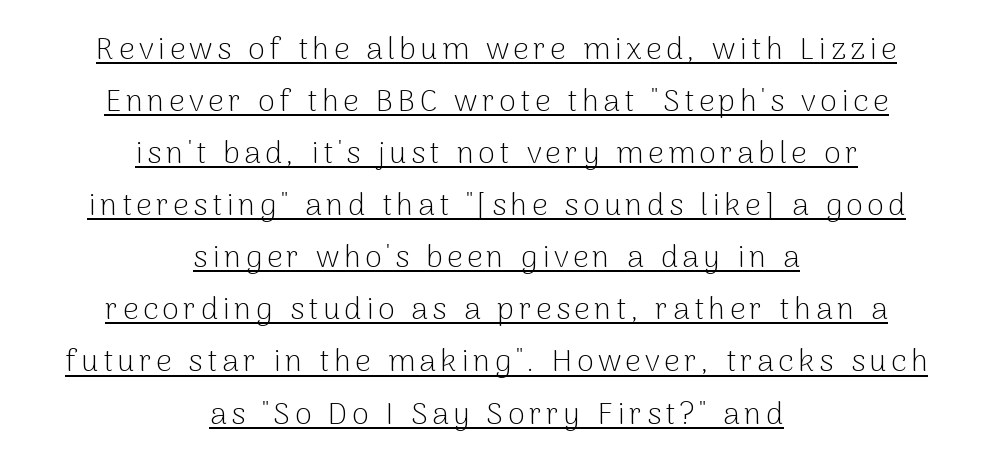
The characters display no serif detailing; their extremities are plain. Every stem runs plumb, perpendicular to the baseline. The face used here is proportionally spaced, like ordinary book or web type. What decoration does the sample have? An underline.
